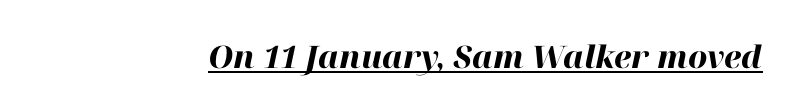
The image shows 31 px heavy type, italic (leaning right); set normal letter spacing, underlined; high stroke contrast and a medium x-height.
